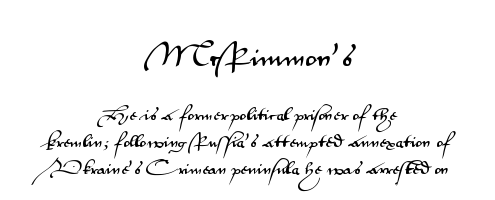
Q: Is the text italic (slanted)? A: Yes.
Q: Is the text underlined? A: No.
Q: How is the paragraph aligned? A: Centered.
Q: Is the spacing between letters normal or unusually wide? A: Normal.
Q: Is the spacing between lines tight, normal or loose? A: Loose.
Q: Which block of text is set in a larger size, the first (top) or the second (bottom)? A: The first (top) one.
